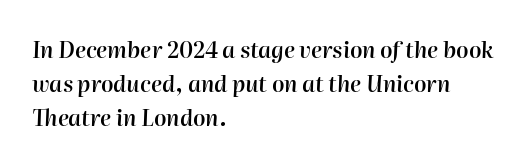
Q: Is the text bold? A: Semi-bold.
Q: Is the text italic (slanted)? A: Yes, it leans right by about 2 degrees.
Q: Is the text underlined? A: No.
Q: How is the paragraph aligned? A: Left-aligned.
Q: Is the spacing between letters normal or unusually wide? A: Normal.
Q: Is the spacing between lines tight, normal or loose? A: Normal.
